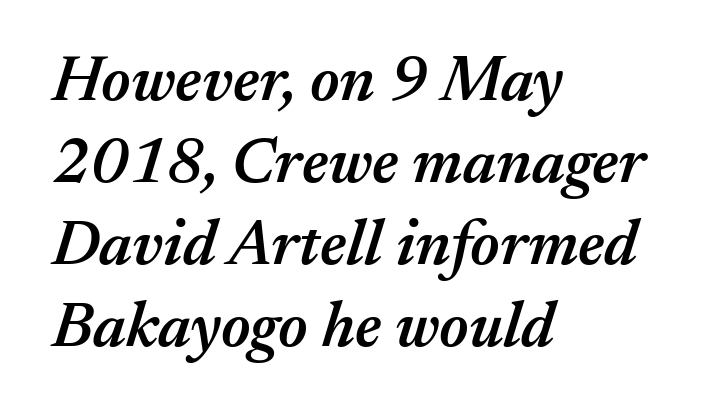
Q: Is the text bold? A: Semi-bold.
Q: Is the text italic (slanted)? A: Yes, it leans right by about 17 degrees.
Q: Is the text underlined? A: No.
Q: How is the paragraph aligned? A: Left-aligned.
Q: Is the spacing between letters normal or unusually wide? A: Normal.
Q: Is the spacing between lines tight, normal or loose? A: Normal.
Q: Width (condensed, normal, or wide)? A: Normal.
Q: Stroke contrast? A: Medium.
Q: x-height? A: Medium.
Q: Monospaced? A: No.
